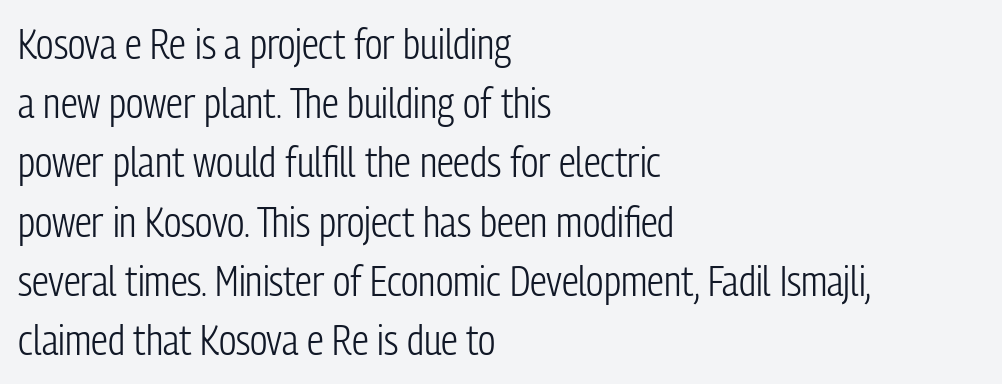
Q: Is the text bold? A: No.
Q: Is the text italic (slanted)? A: No, it is upright.
Q: Is the typeface a serif or a sans-serif typeface? A: Sans-serif.
Q: Is the text underlined? A: No.
Q: How is the paragraph aligned? A: Left-aligned.
Q: Is the spacing between letters normal or unusually wide? A: Normal.
Q: Is the spacing between lines tight, normal or loose? A: Normal.
Q: Width (condensed, normal, or wide)? A: Condensed.
Q: Stroke contrast? A: Low.
Q: x-height? A: Medium.
Q: Monospaced? A: No.
